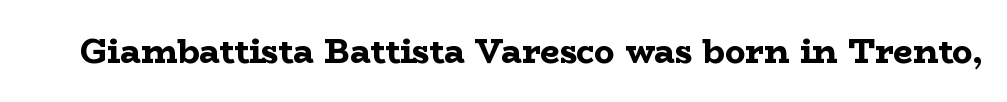
Q: Is the text bold? A: Yes.
Q: Is the text italic (slanted)? A: No, it is upright.
Q: Is the typeface a serif or a sans-serif typeface? A: Serif.
Q: Is the text underlined? A: No.
Q: Is the spacing between letters normal or unusually wide? A: Normal.
Q: Width (condensed, normal, or wide)? A: Wide.
Q: Stroke contrast? A: Low.
Q: x-height? A: Medium.
Q: Monospaced? A: No.
